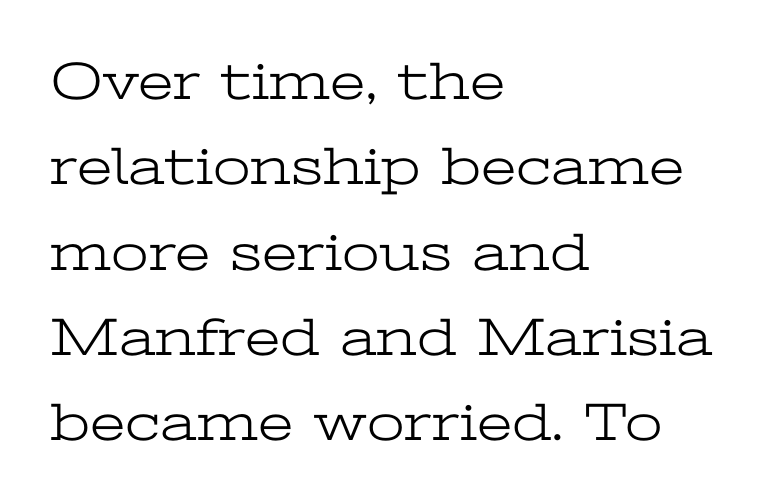
Q: Is the text bold? A: No.
Q: Is the text italic (slanted)? A: No, it is upright.
Q: Is the typeface a serif or a sans-serif typeface? A: Serif.
Q: Is the text underlined? A: No.
Q: How is the paragraph aligned? A: Left-aligned.
Q: Is the spacing between letters normal or unusually wide? A: Normal.
Q: Is the spacing between lines tight, normal or loose? A: Normal.
Q: Width (condensed, normal, or wide)? A: Wide.
Q: Stroke contrast? A: Low.
Q: x-height? A: Medium.
Q: Monospaced? A: No.
